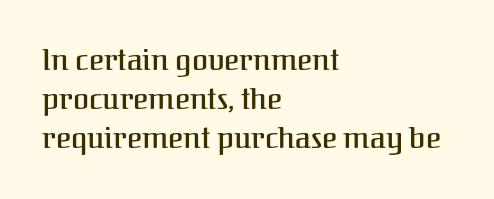
The image shows 29 px serif type, upright; set left-aligned, normal line spacing (1.34x), normal letter spacing, not underlined; medium stroke contrast and a medium x-height.
